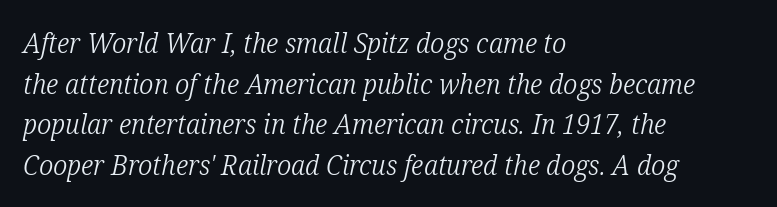
Q: Is the text bold? A: No.
Q: Is the text italic (slanted)? A: Yes, it leans right by about 12 degrees.
Q: Is the typeface a serif or a sans-serif typeface? A: Serif.
Q: Is the text underlined? A: No.
Q: How is the paragraph aligned? A: Left-aligned.
Q: Is the spacing between letters normal or unusually wide? A: Normal.
Q: Is the spacing between lines tight, normal or loose? A: Normal.
Q: Width (condensed, normal, or wide)? A: Condensed.
Q: Stroke contrast? A: Low.
Q: x-height? A: Medium.
Q: Monospaced? A: No.
